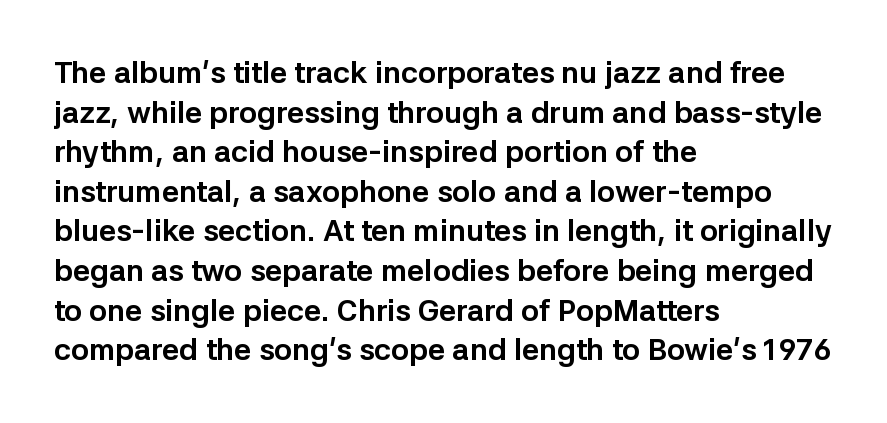
The image shows 30 px bold sans-serif type, upright; set left-aligned, normal line spacing (1.32x), normal letter spacing, not underlined; low stroke contrast and a medium x-height.
